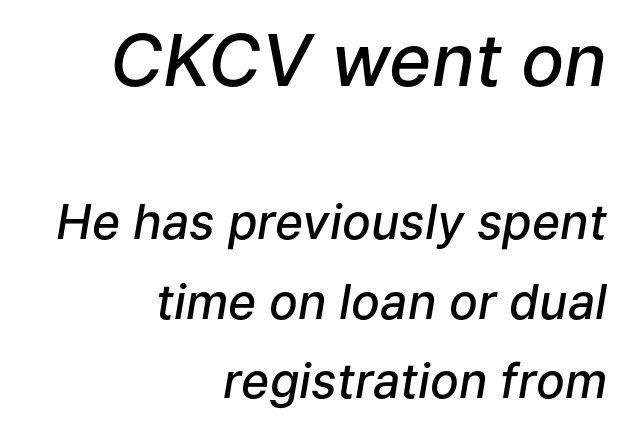
{"italic": "yes", "lean": "right", "slant_degrees": 9, "bold": "semi", "weight": "semibold", "width": "normal", "stroke_contrast": "low", "x_height": "medium", "monospaced": "no", "underline": "no", "align": "right", "line_spacing": "normal", "line_spacing_ratio": 1.65, "letter_spacing": "normal", "letter_spacing_em": 0.0, "larger_block": "first", "size_ratio": 1.5, "glyph_px": 72}
